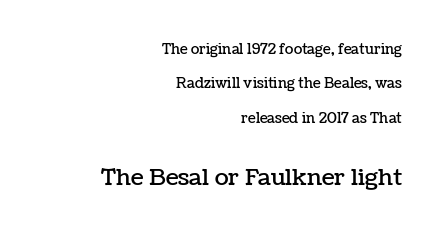
The image shows 23 px text type, upright; set right-aligned, loose line spacing (2.46x), normal letter spacing, not underlined; the second (bottom) block is 1.64x larger.
